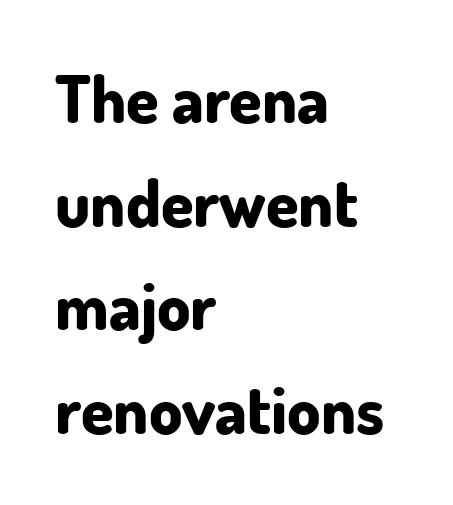
Q: Is the text bold? A: Yes.
Q: Is the text italic (slanted)? A: No, it is upright.
Q: Is the typeface a serif or a sans-serif typeface? A: Sans-serif.
Q: Is the text underlined? A: No.
Q: How is the paragraph aligned? A: Left-aligned.
Q: Is the spacing between letters normal or unusually wide? A: Normal.
Q: Is the spacing between lines tight, normal or loose? A: Normal.
Q: Width (condensed, normal, or wide)? A: Normal.
Q: Stroke contrast? A: Low.
Q: x-height? A: Small.
Q: Monospaced? A: No.
